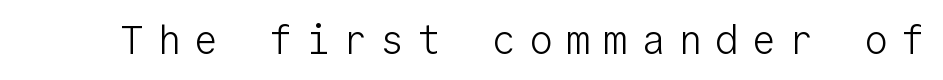
The image shows 40 px light sans-serif type, upright, monospaced; set unusually wide letter spacing (+0.33 em), not underlined; low stroke contrast and a medium x-height.
